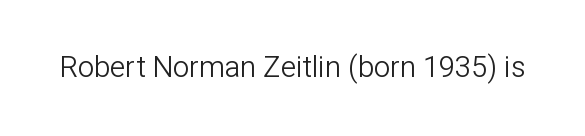
Q: Is the text bold? A: No.
Q: Is the text italic (slanted)? A: No, it is upright.
Q: Is the typeface a serif or a sans-serif typeface? A: Sans-serif.
Q: Is the text underlined? A: No.
Q: Is the spacing between letters normal or unusually wide? A: Normal.
Q: Width (condensed, normal, or wide)? A: Normal.
Q: Stroke contrast? A: Low.
Q: x-height? A: Medium.
Q: Monospaced? A: No.
